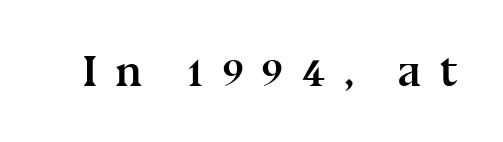
{"serif": "yes", "italic": "no", "bold": "yes", "weight": "semibold", "width": "normal", "stroke_contrast": "medium", "x_height": "medium", "monospaced": "no", "underline": "no", "letter_spacing": "wide", "letter_spacing_em": 0.4, "glyph_px": 44}
